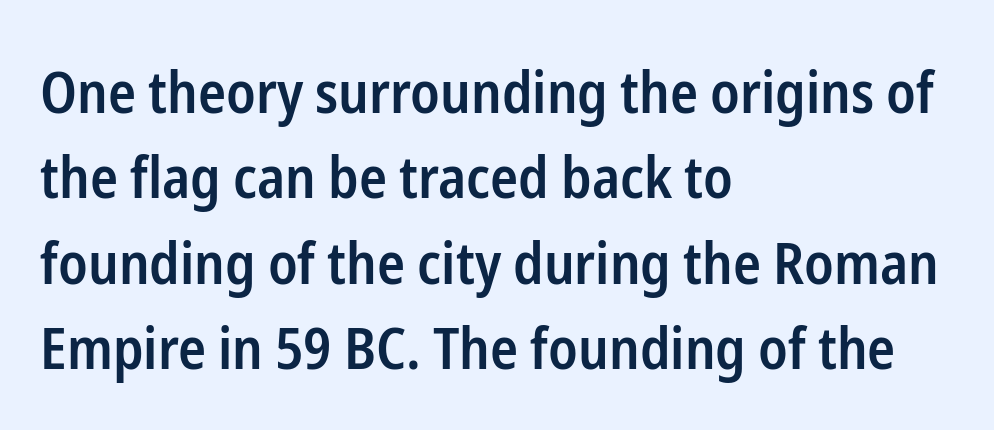
Q: Is the text bold? A: Semi-bold.
Q: Is the text italic (slanted)? A: No, it is upright.
Q: Is the typeface a serif or a sans-serif typeface? A: Sans-serif.
Q: Is the text underlined? A: No.
Q: How is the paragraph aligned? A: Left-aligned.
Q: Is the spacing between letters normal or unusually wide? A: Normal.
Q: Is the spacing between lines tight, normal or loose? A: Normal.
Q: Width (condensed, normal, or wide)? A: Condensed.
Q: Stroke contrast? A: Low.
Q: x-height? A: Medium.
Q: Monospaced? A: No.
